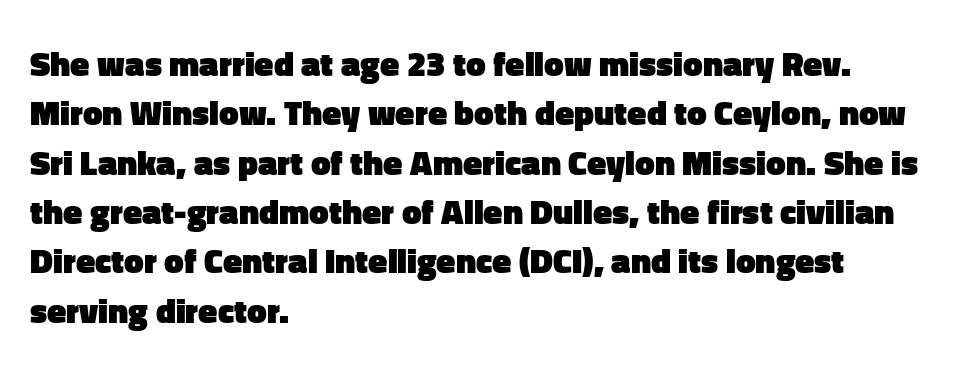
{"serif": "no", "italic": "no", "bold": "yes", "weight": "heavy", "width": "normal", "stroke_contrast": "low", "x_height": "medium", "monospaced": "no", "underline": "no", "align": "left", "line_spacing": "normal", "line_spacing_ratio": 1.41, "letter_spacing": "normal", "letter_spacing_em": 0.0, "glyph_px": 35}
